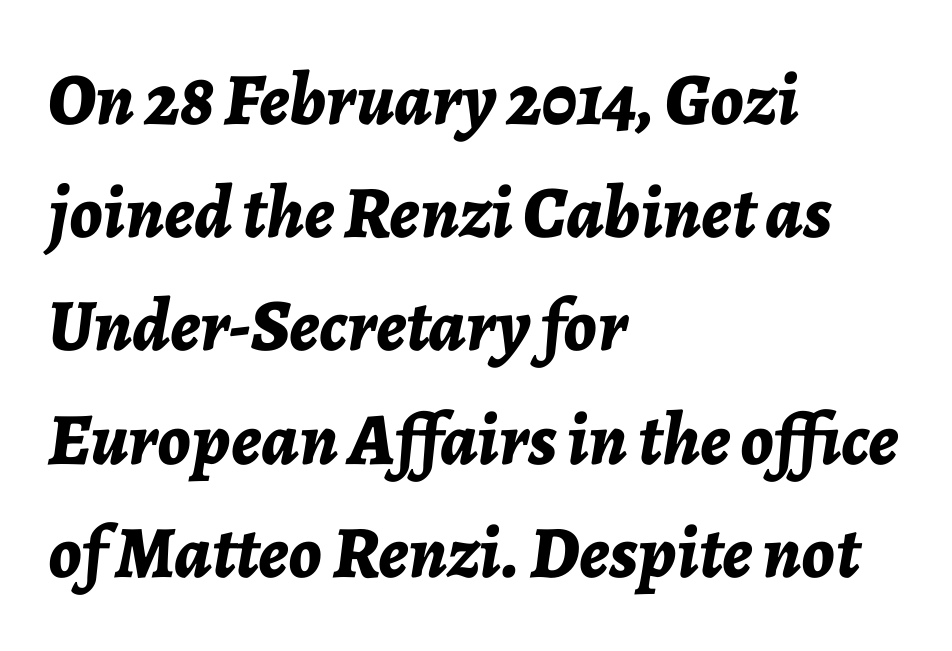
{"italic": "yes", "lean": "right", "slant_degrees": 7, "bold": "yes", "weight": "bold", "width": "normal", "stroke_contrast": "low", "x_height": "medium", "monospaced": "no", "underline": "no", "align": "left", "line_spacing": "normal", "line_spacing_ratio": 1.53, "letter_spacing": "normal", "letter_spacing_em": 0.0, "glyph_px": 74}
